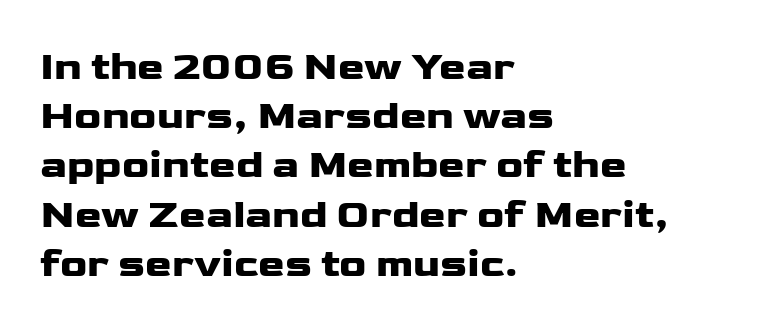
Q: Is the text italic (slanted)? A: No, it is upright.
Q: Is the typeface a serif or a sans-serif typeface? A: Sans-serif.
Q: Is the text underlined? A: No.
Q: How is the paragraph aligned? A: Left-aligned.
Q: Is the spacing between letters normal or unusually wide? A: Normal.
Q: Width (condensed, normal, or wide)? A: Wide.
Q: Stroke contrast? A: Low.
Q: x-height? A: Medium.
Q: Monospaced? A: No.
